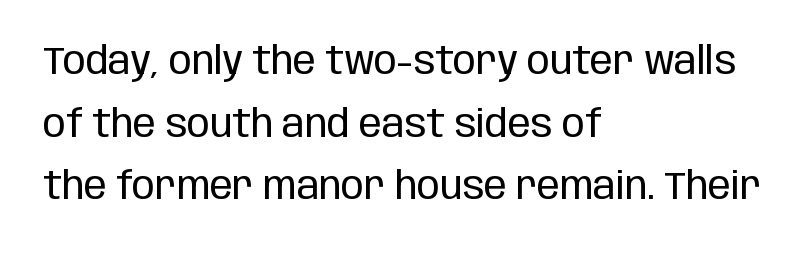
Q: Is the text bold? A: No.
Q: Is the text italic (slanted)? A: No, it is upright.
Q: Is the typeface a serif or a sans-serif typeface? A: Sans-serif.
Q: Is the text underlined? A: No.
Q: How is the paragraph aligned? A: Left-aligned.
Q: Is the spacing between letters normal or unusually wide? A: Normal.
Q: Is the spacing between lines tight, normal or loose? A: Normal.
Q: Width (condensed, normal, or wide)? A: Condensed.
Q: Stroke contrast? A: Low.
Q: x-height? A: Large.
Q: Monospaced? A: No.
